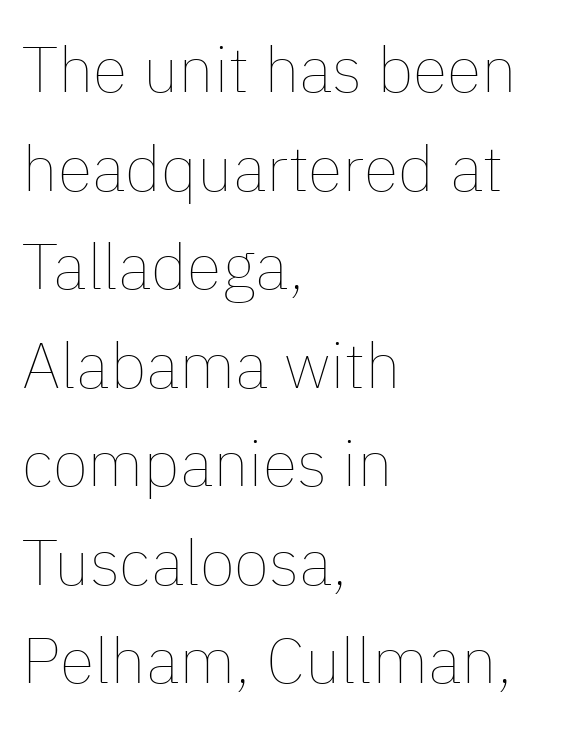
The image shows 64 px thin type, upright; set left-aligned, normal line spacing (1.54x), normal letter spacing, not underlined; low stroke contrast and a medium x-height.
